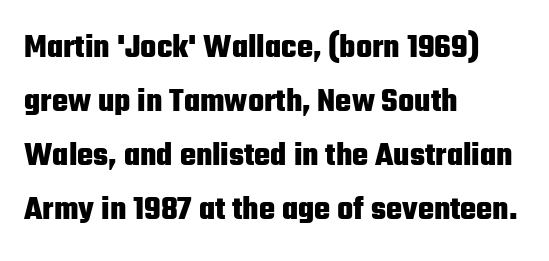
The image shows 34 px heavy, condensed sans-serif type, upright; set left-aligned, normal line spacing (1.59x), normal letter spacing, not underlined; low stroke contrast and a medium x-height.
